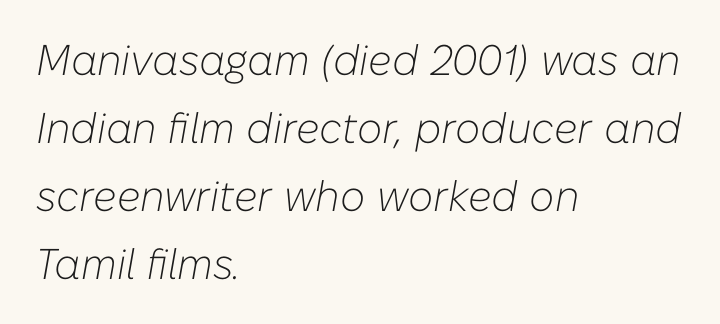
Q: Is the text bold? A: No.
Q: Is the text italic (slanted)? A: Yes, it leans right by about 10 degrees.
Q: Is the text underlined? A: No.
Q: How is the paragraph aligned? A: Left-aligned.
Q: Is the spacing between letters normal or unusually wide? A: Normal.
Q: Is the spacing between lines tight, normal or loose? A: Normal.
Q: Width (condensed, normal, or wide)? A: Normal.
Q: Stroke contrast? A: Low.
Q: x-height? A: Medium.
Q: Monospaced? A: No.
